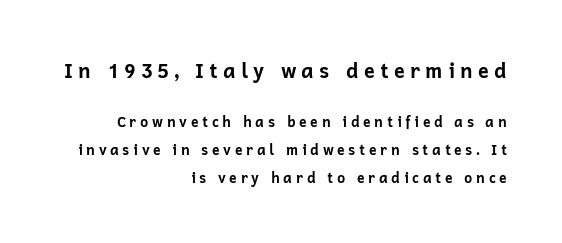
{"italic": "no", "bold": "yes", "underline": "no", "align": "right", "line_spacing": "loose", "line_spacing_ratio": 2.0, "letter_spacing": "wide", "letter_spacing_em": 0.25, "larger_block": "first", "size_ratio": 1.43, "glyph_px": 20}
